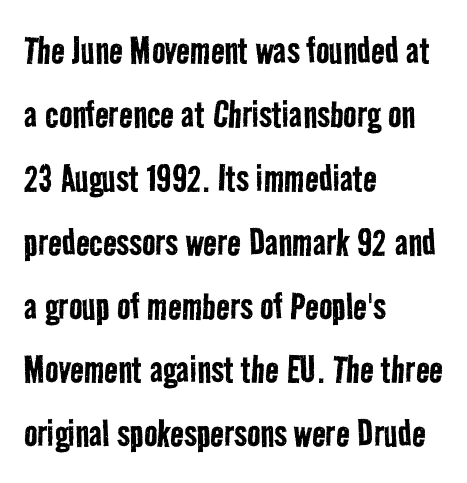
The image shows 45 px regular-weight, condensed sans-serif type; set left-aligned, normal line spacing (1.42x), normal letter spacing, not underlined; low stroke contrast and a medium x-height.
